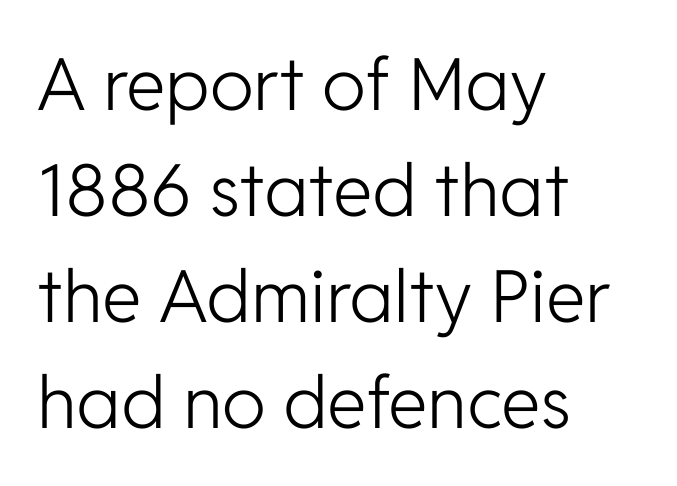
The image shows 72 px light sans-serif type, upright; set left-aligned, normal line spacing (1.47x), normal letter spacing, not underlined; low stroke contrast and a medium x-height.
